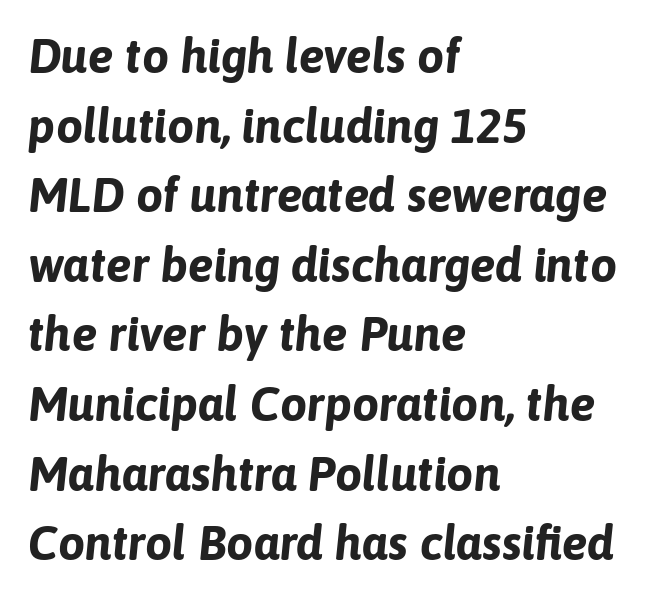
Q: Is the text bold? A: Yes.
Q: Is the text italic (slanted)? A: Yes, it leans right by about 6 degrees.
Q: Is the text underlined? A: No.
Q: How is the paragraph aligned? A: Left-aligned.
Q: Is the spacing between letters normal or unusually wide? A: Normal.
Q: Is the spacing between lines tight, normal or loose? A: Normal.
Q: Width (condensed, normal, or wide)? A: Normal.
Q: Stroke contrast? A: Low.
Q: x-height? A: Medium.
Q: Monospaced? A: No.
